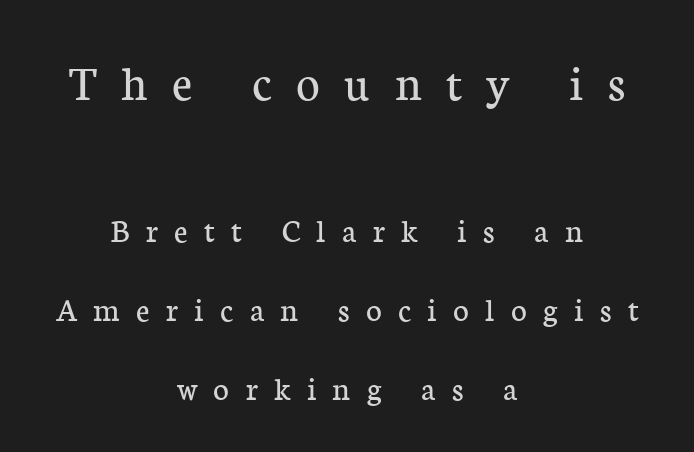
Q: Is the text bold? A: No.
Q: Is the text italic (slanted)? A: No, it is upright.
Q: Is the typeface a serif or a sans-serif typeface? A: Serif.
Q: Is the text underlined? A: No.
Q: How is the paragraph aligned? A: Centered.
Q: Is the spacing between letters normal or unusually wide? A: Unusually wide.
Q: Is the spacing between lines tight, normal or loose? A: Loose.
Q: Which block of text is set in a larger size, the first (top) or the second (bottom)? A: The first (top) one.
Q: Width (condensed, normal, or wide)? A: Normal.
Q: Stroke contrast? A: Low.
Q: x-height? A: Medium.
Q: Monospaced? A: No.
